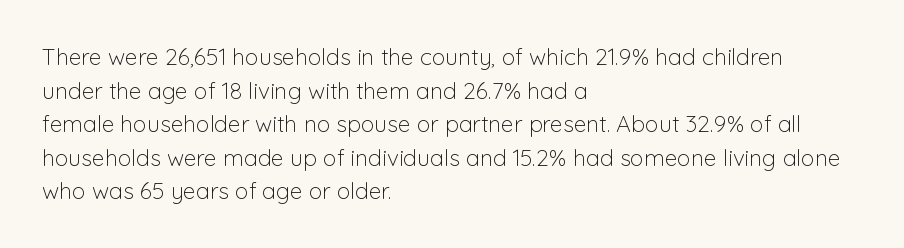
What stands out about the letter spacing? Nothing — it is the standard amount. Type without underlining. You can tell it's not italic because the verticals are truly vertical. Is there much room between lines? A standard amount, neither cramped nor airy.
